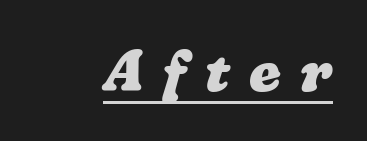
The image shows 57 px heavy, wide type; set unusually wide letter spacing (+0.33 em), underlined; low stroke contrast and a medium x-height.
